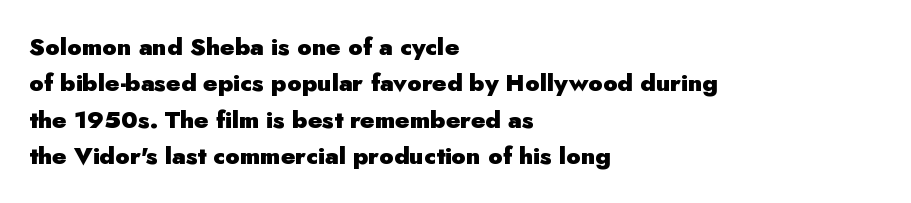
Q: Is the text bold? A: Yes.
Q: Is the text italic (slanted)? A: No, it is upright.
Q: Is the text underlined? A: No.
Q: How is the paragraph aligned? A: Left-aligned.
Q: Is the spacing between letters normal or unusually wide? A: Normal.
Q: Is the spacing between lines tight, normal or loose? A: Normal.
